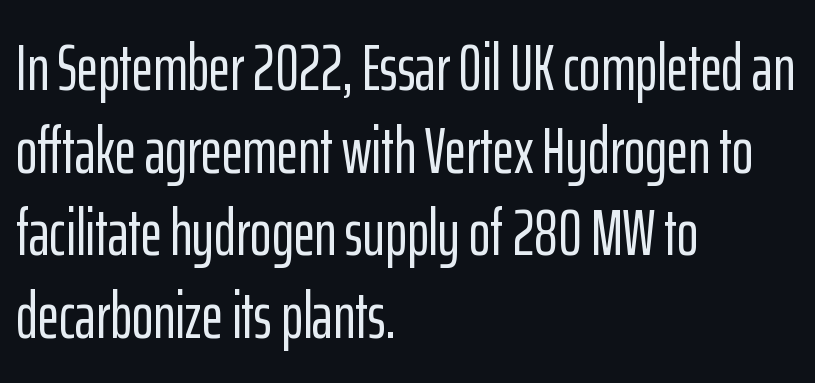
The image shows 65 px condensed sans-serif type, upright; set left-aligned, normal line spacing (1.27x), normal letter spacing, not underlined; low stroke contrast and a medium x-height.
